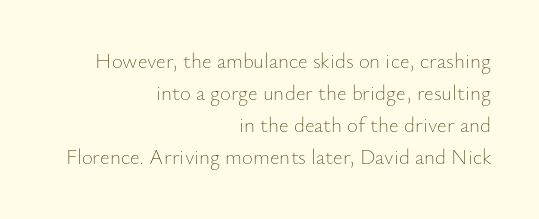
Q: Is the text bold? A: No.
Q: Is the text italic (slanted)? A: No, it is upright.
Q: Is the text underlined? A: No.
Q: How is the paragraph aligned? A: Right-aligned.
Q: Is the spacing between letters normal or unusually wide? A: Normal.
Q: Is the spacing between lines tight, normal or loose? A: Normal.
